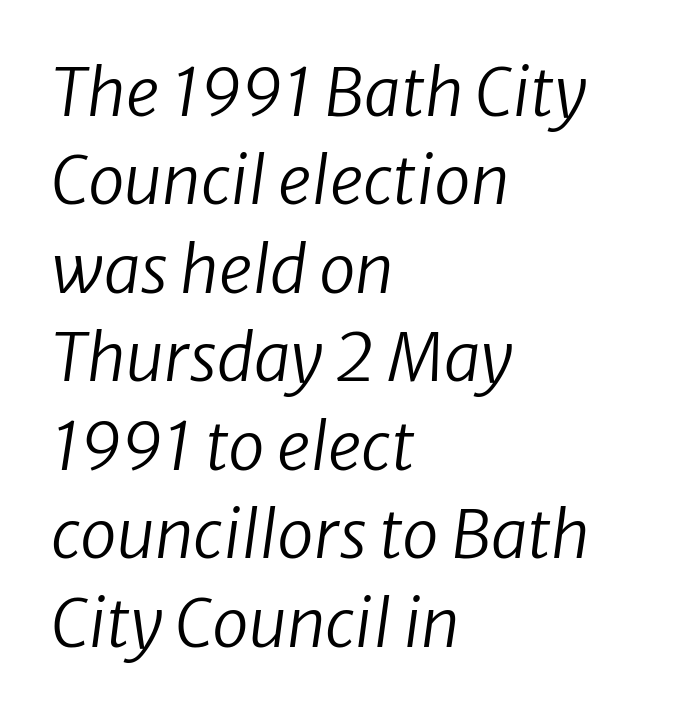
Q: Is the text bold? A: No.
Q: Is the typeface a serif or a sans-serif typeface? A: Sans-serif.
Q: Is the text underlined? A: No.
Q: How is the paragraph aligned? A: Left-aligned.
Q: Is the spacing between letters normal or unusually wide? A: Normal.
Q: Is the spacing between lines tight, normal or loose? A: Normal.
Q: Width (condensed, normal, or wide)? A: Normal.
Q: Stroke contrast? A: Low.
Q: x-height? A: Medium.
Q: Monospaced? A: No.
